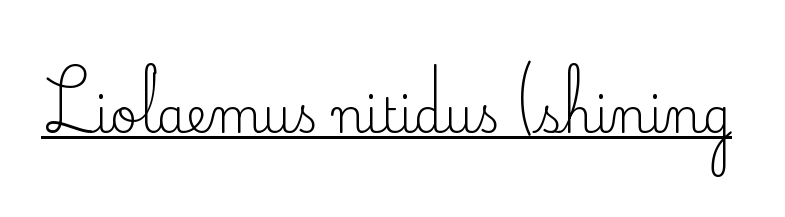
Q: Is the text bold? A: No.
Q: Is the text italic (slanted)? A: No, it is upright.
Q: Is the typeface a serif or a sans-serif typeface? A: Serif.
Q: Is the text underlined? A: Yes.
Q: Is the spacing between letters normal or unusually wide? A: Normal.
Q: Width (condensed, normal, or wide)? A: Normal.
Q: Stroke contrast? A: Medium.
Q: x-height? A: Small.
Q: Monospaced? A: No.
